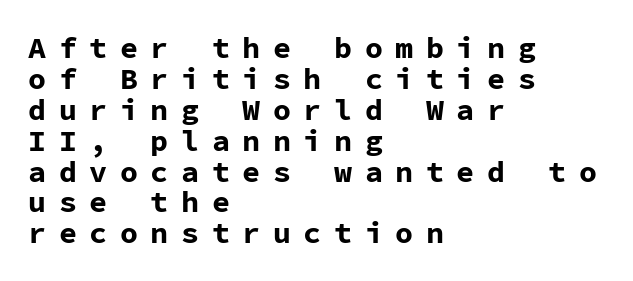
Q: Is the text bold? A: Yes.
Q: Is the text italic (slanted)? A: No, it is upright.
Q: Is the typeface a serif or a sans-serif typeface? A: Sans-serif.
Q: Is the text underlined? A: No.
Q: How is the paragraph aligned? A: Left-aligned.
Q: Is the spacing between letters normal or unusually wide? A: Unusually wide.
Q: Is the spacing between lines tight, normal or loose? A: Tight.
Q: Width (condensed, normal, or wide)? A: Normal.
Q: Stroke contrast? A: Low.
Q: x-height? A: Medium.
Q: Monospaced? A: Yes.
